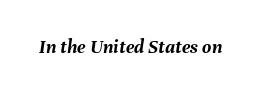
The area under the type is left untouched. The tracking reads as untouched default to a designer's eye. There's an unmistakable incline to the writing here. Each glyph is drawn with heavy, bold strokes.
